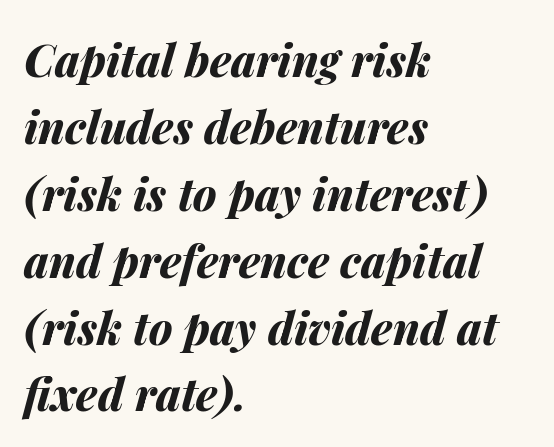
{"italic": "yes", "lean": "right", "slant_degrees": 14, "bold": "yes", "weight": "bold", "width": "normal", "stroke_contrast": "medium", "x_height": "medium", "monospaced": "no", "underline": "no", "align": "left", "line_spacing": "normal", "line_spacing_ratio": 1.52, "letter_spacing": "normal", "letter_spacing_em": 0.0, "glyph_px": 44}
